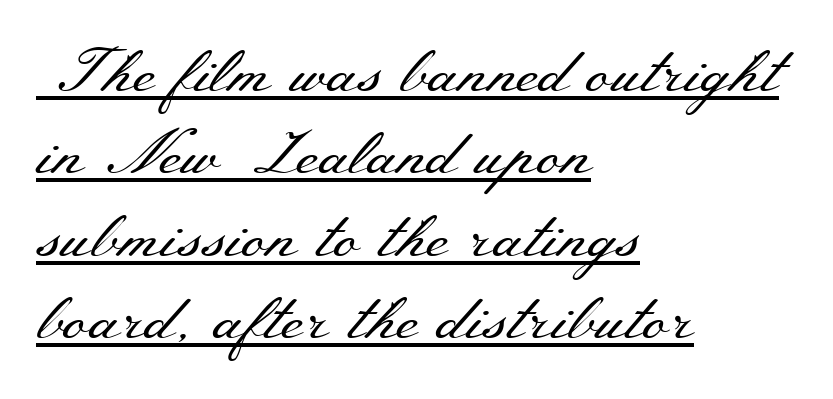
Q: Is the text bold? A: No.
Q: Is the text italic (slanted)? A: Yes.
Q: Is the typeface a serif or a sans-serif typeface? A: Serif.
Q: Is the text underlined? A: Yes.
Q: How is the paragraph aligned? A: Left-aligned.
Q: Is the spacing between letters normal or unusually wide? A: Normal.
Q: Is the spacing between lines tight, normal or loose? A: Normal.
Q: Width (condensed, normal, or wide)? A: Wide.
Q: Stroke contrast? A: Medium.
Q: x-height? A: Small.
Q: Monospaced? A: No.
